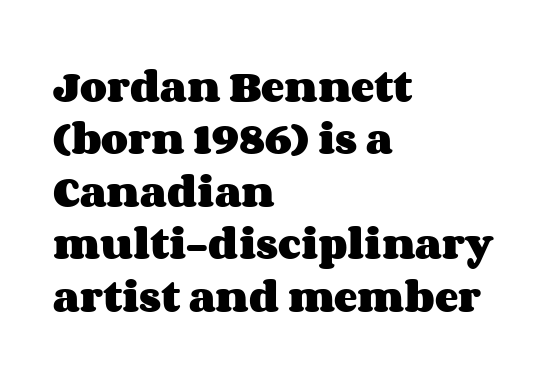
Each line starts at the same left margin while the right side varies. Does the weight exceed regular? Yes, all the way to bold. The passage shown has conventional tracking throughout. Quick note: underline off. These lines were composed using upright roman letters.
